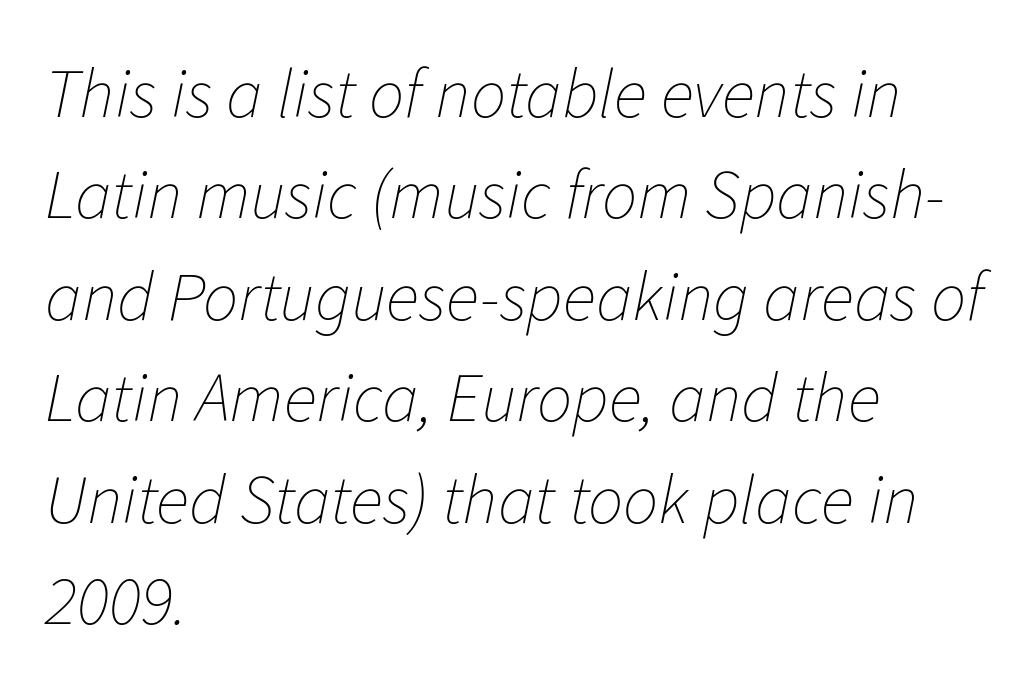
Q: Is the text bold? A: No.
Q: Is the text italic (slanted)? A: Yes, it leans right by about 11 degrees.
Q: Is the text underlined? A: No.
Q: How is the paragraph aligned? A: Left-aligned.
Q: Is the spacing between letters normal or unusually wide? A: Normal.
Q: Is the spacing between lines tight, normal or loose? A: Normal.
Q: Width (condensed, normal, or wide)? A: Normal.
Q: Stroke contrast? A: Low.
Q: x-height? A: Medium.
Q: Monospaced? A: No.
